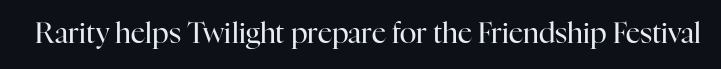
Q: Is the text bold? A: No.
Q: Is the text italic (slanted)? A: No, it is upright.
Q: Is the typeface a serif or a sans-serif typeface? A: Serif.
Q: Is the text underlined? A: No.
Q: Is the spacing between letters normal or unusually wide? A: Normal.
Q: Width (condensed, normal, or wide)? A: Normal.
Q: Stroke contrast? A: High.
Q: x-height? A: Medium.
Q: Monospaced? A: No.
